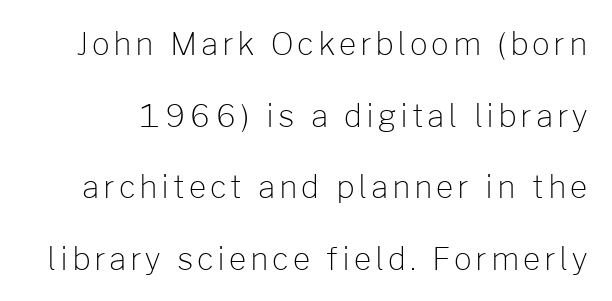
The image shows 31 px light sans-serif type, upright; set loose line spacing (2.31x), not underlined; low stroke contrast and a medium x-height.
